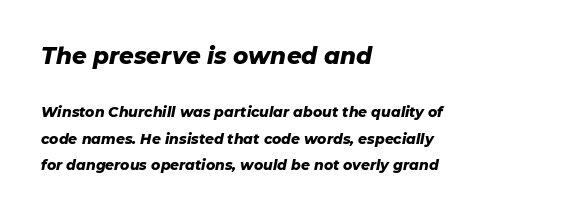
The image shows 23 px bold type, italic (leaning right); set left-aligned, loose line spacing (1.9x), normal letter spacing, not underlined; the first (top) block is 1.64x larger.
